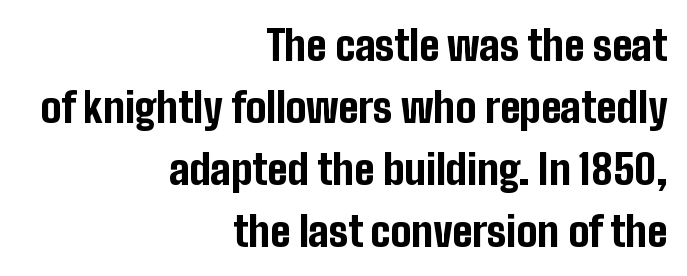
Type without underlining. Upright lettering throughout. Regarding serifs, this sample does without them. Horizontal alignment here is rightward, an uncommon choice for prose. Do the characters align in a grid? No, the font is proportional.
